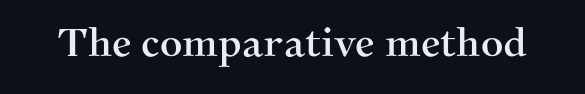
A typesetter would call this proportional, since set widths differ per character. Ordinary non-slanted type is in use. Lines of text with bare space underneath. Regarding serifs, this sample has them.
